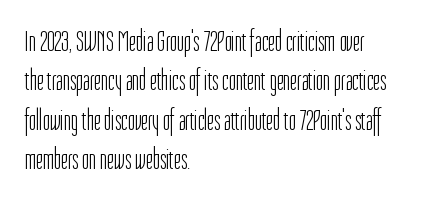
Students, note that the glyphs here touch the page at normal intervals. It's the straight-up-and-down kind of type. No letter is thick-stroked: the sample isn't bold. Typeset ragged right — the left edge is the straight one. Lines of text with bare space underneath.
